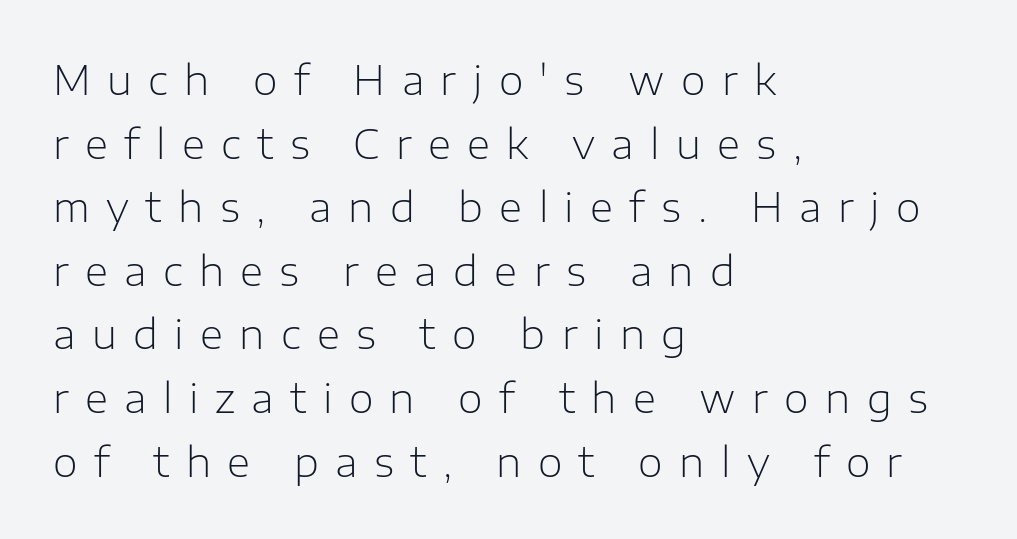
{"serif": "no", "italic": "no", "bold": "no", "weight": "light", "width": "normal", "stroke_contrast": "low", "x_height": "medium", "monospaced": "no", "underline": "no", "align": "left", "line_spacing": "normal", "line_spacing_ratio": 1.59, "letter_spacing": "wide", "letter_spacing_em": 0.41, "glyph_px": 40}
